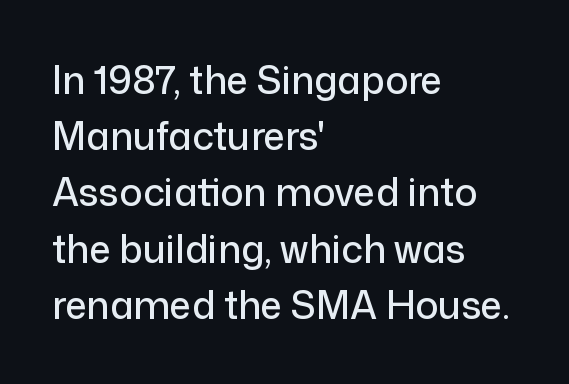
The image shows 38 px sans-serif type, upright; set left-aligned, normal line spacing (1.48x), normal letter spacing, not underlined; low stroke contrast and a medium x-height.
